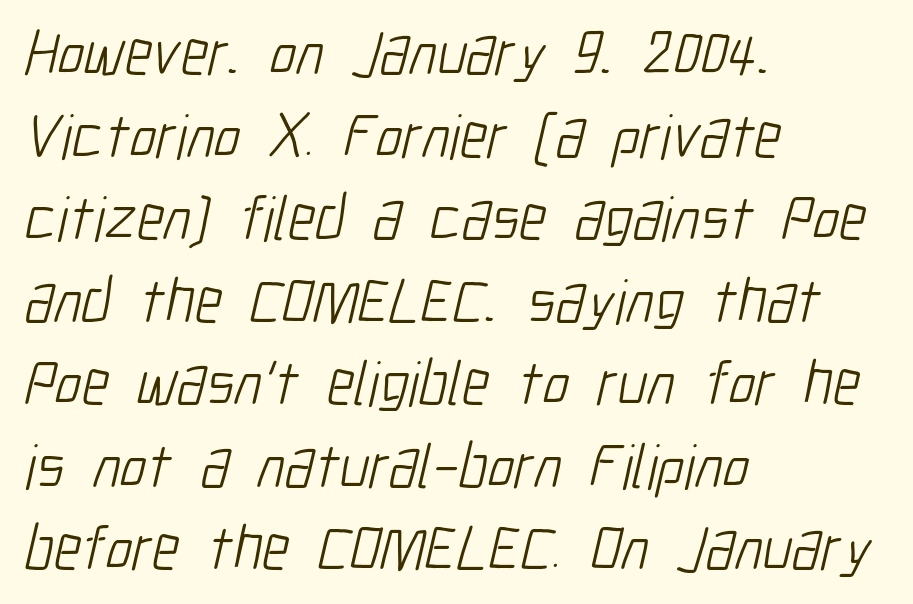
Here the designer chose a conventional face with non-uniform glyph widths. This rendering uses left alignment, leaving the right contour irregular. Honestly, the row spacing looks completely unremarkable. In terms of letterspacing, this is plain default setting. The weight tops out at a normal text grade.
